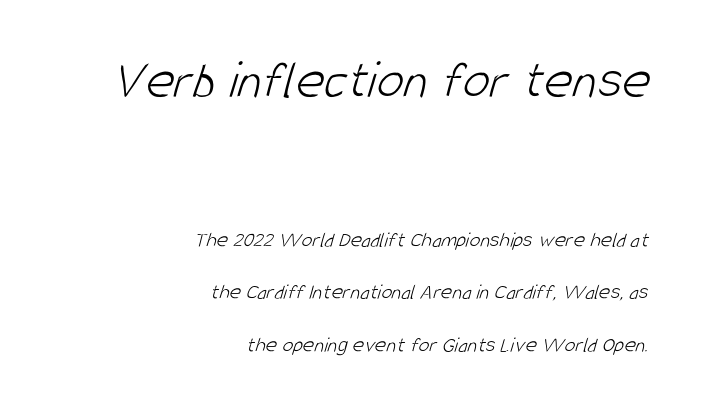
The image shows 55 px light, condensed sans-serif type; set right-aligned, loose line spacing (2.38x), normal letter spacing, not underlined; the first (top) block is 2.5x larger; low stroke contrast and a large x-height.
